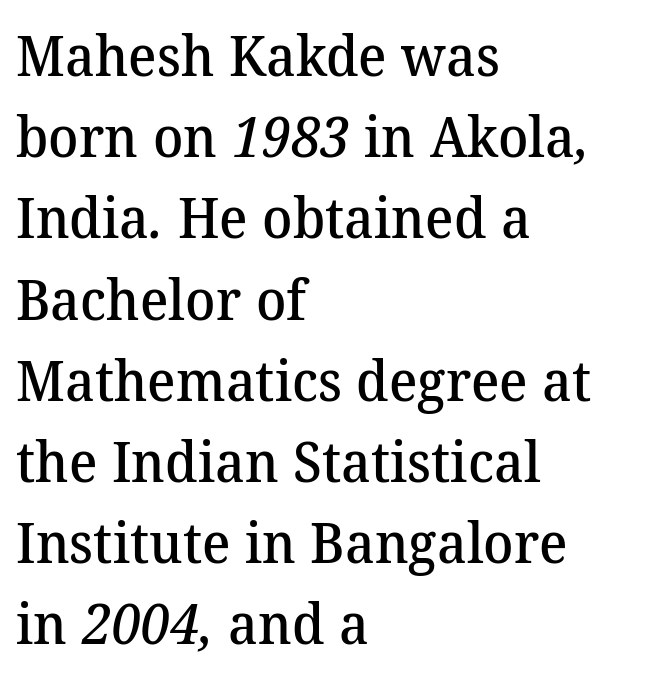
Students, observe: this is what conventionally led text looks like. The face used here is proportionally spaced, like ordinary book or web type. Stroke terminals: seriffed. The strip under each line holds only bare page. What stands out about the letter spacing? Nothing — it is the standard amount.
